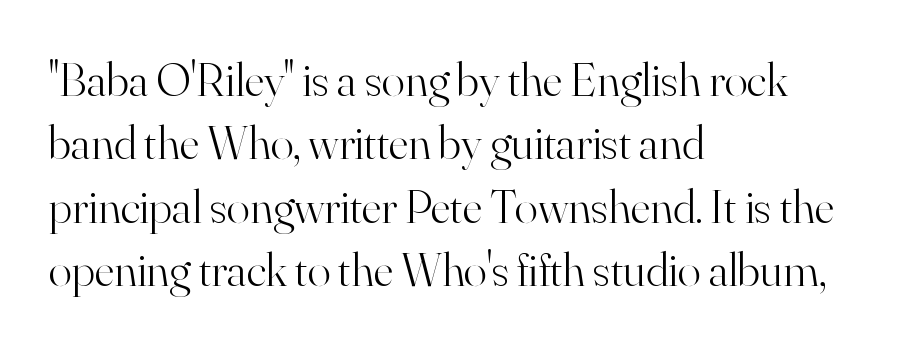
Q: Is the text bold? A: No.
Q: Is the text italic (slanted)? A: No, it is upright.
Q: Is the typeface a serif or a sans-serif typeface? A: Serif.
Q: Is the text underlined? A: No.
Q: How is the paragraph aligned? A: Left-aligned.
Q: Is the spacing between letters normal or unusually wide? A: Normal.
Q: Is the spacing between lines tight, normal or loose? A: Normal.
Q: Width (condensed, normal, or wide)? A: Normal.
Q: Stroke contrast? A: High.
Q: x-height? A: Small.
Q: Monospaced? A: No.
